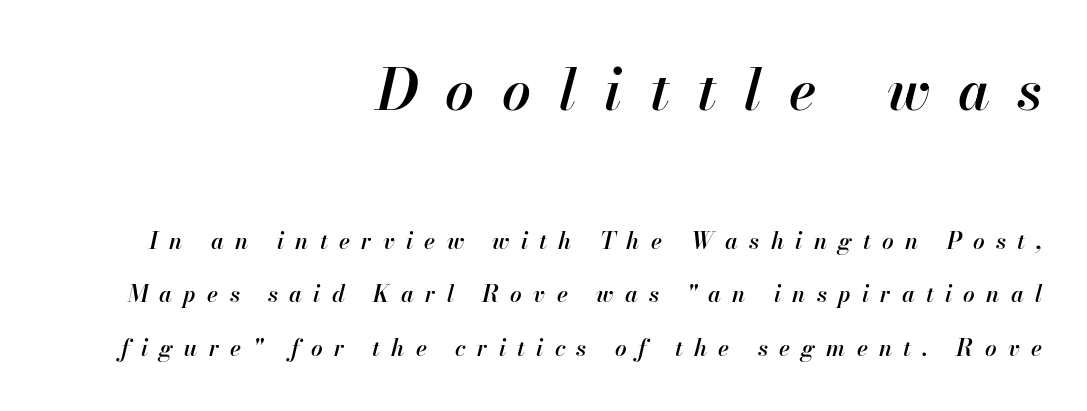
{"italic": "yes", "lean": "right", "slant_degrees": 13, "bold": "semi", "weight": "semibold", "width": "normal", "stroke_contrast": "high", "x_height": "small", "monospaced": "no", "underline": "no", "align": "right", "line_spacing": "loose", "line_spacing_ratio": 2.32, "letter_spacing": "wide", "letter_spacing_em": 0.49, "larger_block": "first", "size_ratio": 2.48, "glyph_px": 57}
